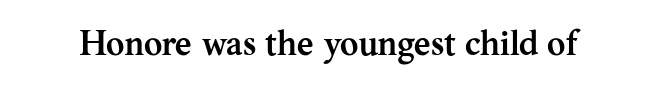
The image shows 35 px semibold serif type, upright; set normal letter spacing, not underlined; medium stroke contrast and a medium x-height.
